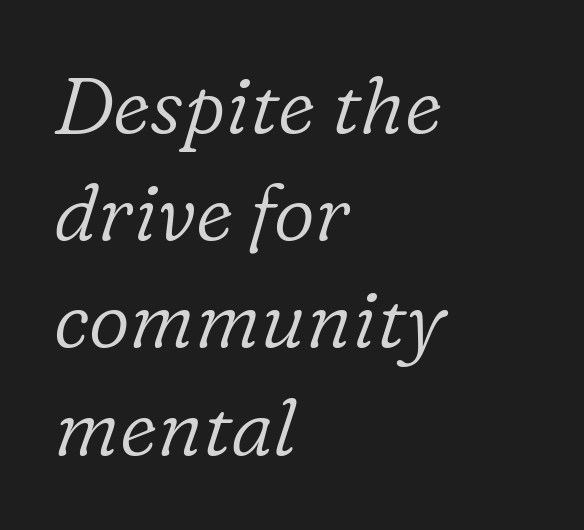
Q: Is the text bold? A: No.
Q: Is the text italic (slanted)? A: Yes, it leans right by about 16 degrees.
Q: Is the typeface a serif or a sans-serif typeface? A: Serif.
Q: Is the text underlined? A: No.
Q: How is the paragraph aligned? A: Left-aligned.
Q: Is the spacing between letters normal or unusually wide? A: Normal.
Q: Is the spacing between lines tight, normal or loose? A: Normal.
Q: Width (condensed, normal, or wide)? A: Normal.
Q: Stroke contrast? A: Low.
Q: x-height? A: Medium.
Q: Monospaced? A: No.
